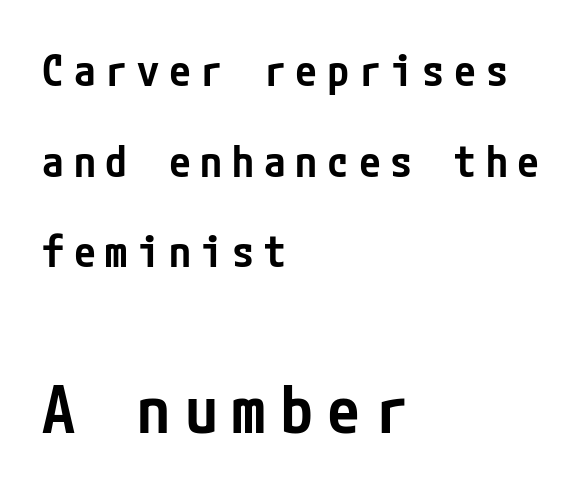
{"serif": "no", "italic": "no", "bold": "semi", "weight": "semibold", "width": "condensed", "stroke_contrast": "low", "x_height": "medium", "underline": "no", "align": "left", "line_spacing": "loose", "line_spacing_ratio": 2.06, "letter_spacing": "wide", "letter_spacing_em": 0.22, "larger_block": "second", "size_ratio": 1.5, "glyph_px": 66}
